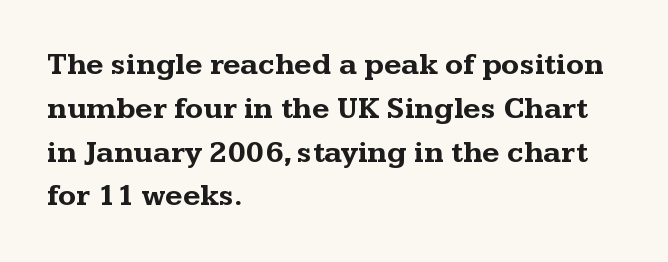
The characters look thick and weighty, a clear bold. Unlike italic type, these characters show no tilt at all. Proportional: the letters do not fall into vertical columns. One-word summary of the alignment: left. Nobody drew a line under any word here.
